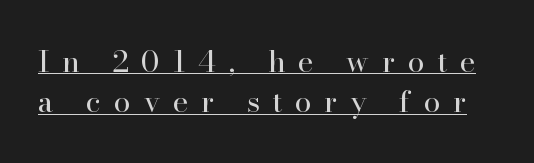
{"serif": "yes", "italic": "no", "bold": "no", "weight": "regular", "width": "normal", "stroke_contrast": "high", "x_height": "small", "monospaced": "no", "underline": "yes", "line_spacing": "normal", "line_spacing_ratio": 1.34, "letter_spacing": "wide", "letter_spacing_em": 0.42, "glyph_px": 30}
